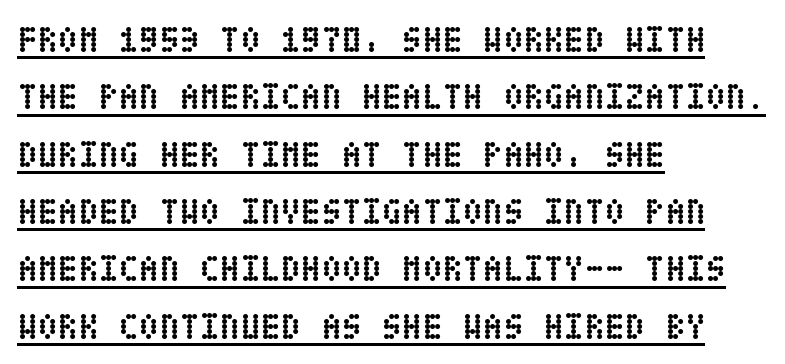
The rendering uses a bold face; every stroke is thick and dark. Reading down the block, your eye returns to a fixed left position each line. How would I describe the line gaps? Plain and ordinary. Students, observe the line beneath the letters — that is underlining. Nope, not italic — everything's standing straight. The tracking reads as untouched default to a designer's eye.
